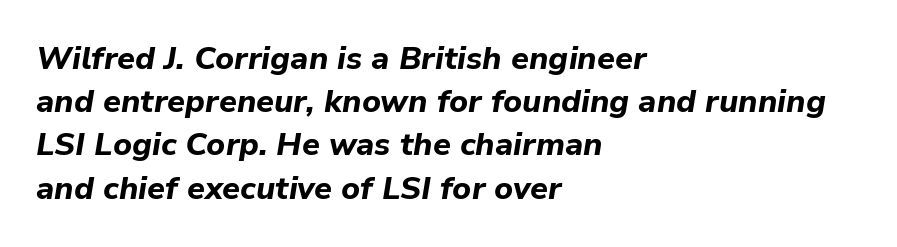
Q: Is the text bold? A: Yes.
Q: Is the text italic (slanted)? A: Yes, it leans right by about 9 degrees.
Q: Is the text underlined? A: No.
Q: How is the paragraph aligned? A: Left-aligned.
Q: Is the spacing between letters normal or unusually wide? A: Normal.
Q: Is the spacing between lines tight, normal or loose? A: Normal.
Q: Width (condensed, normal, or wide)? A: Normal.
Q: Stroke contrast? A: Low.
Q: x-height? A: Medium.
Q: Monospaced? A: No.
